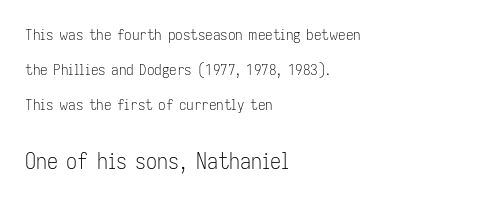
{"italic": "no", "bold": "no", "underline": "no", "align": "left", "line_spacing": "loose", "line_spacing_ratio": 2.33, "letter_spacing": "normal", "letter_spacing_em": 0.0, "larger_block": "second", "size_ratio": 1.47, "glyph_px": 22}
